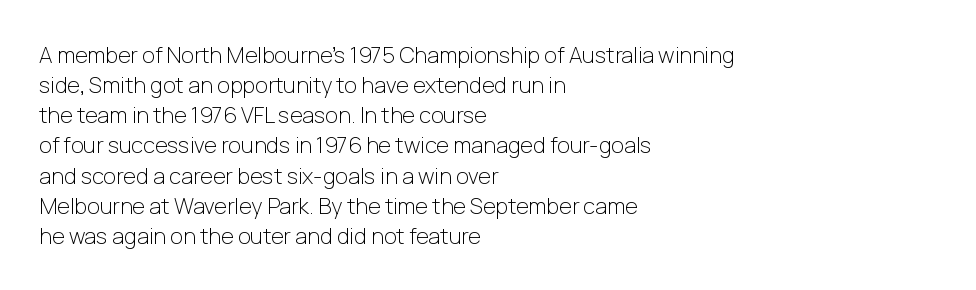
Q: Is the text bold? A: No.
Q: Is the text italic (slanted)? A: No, it is upright.
Q: Is the text underlined? A: No.
Q: How is the paragraph aligned? A: Left-aligned.
Q: Is the spacing between letters normal or unusually wide? A: Normal.
Q: Is the spacing between lines tight, normal or loose? A: Normal.
